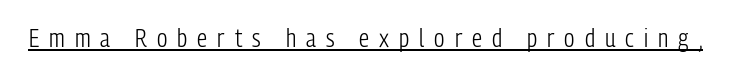
Q: Is the text bold? A: No.
Q: Is the text italic (slanted)? A: No, it is upright.
Q: Is the text underlined? A: Yes.
Q: Is the spacing between letters normal or unusually wide? A: Unusually wide.
